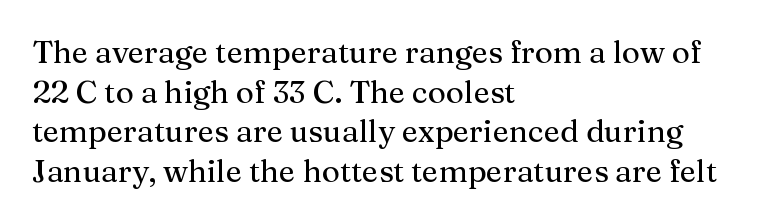
The image shows 31 px serif type, upright; set left-aligned, normal line spacing (1.28x), normal letter spacing, not underlined; medium stroke contrast and a medium x-height.
